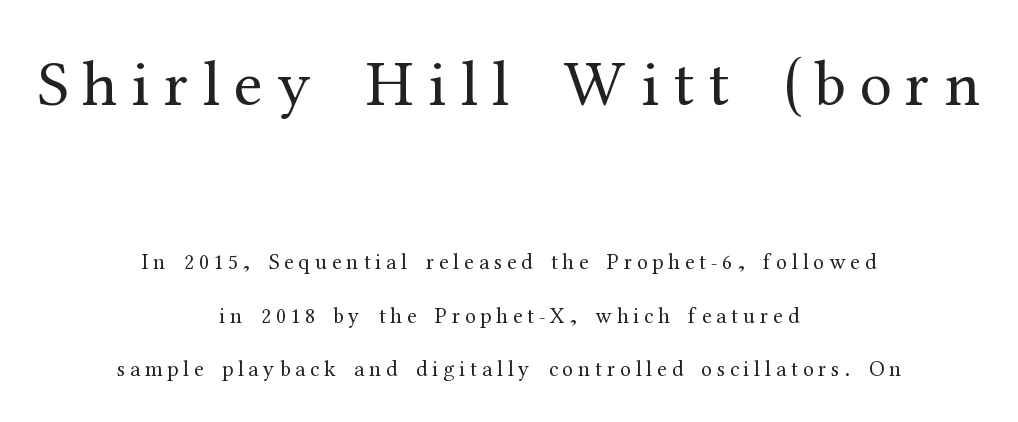
The image shows 65 px regular-weight serif type, upright; set centered, loose line spacing (2.42x), unusually wide letter spacing (+0.22 em), not underlined; the first (top) block is 2.95x larger; medium stroke contrast and a medium x-height.
